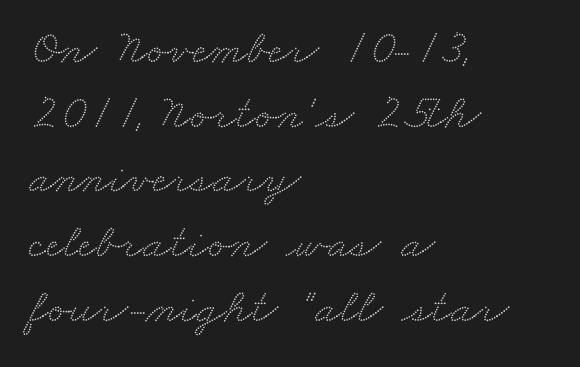
The image shows 49 px wide serif type; set left-aligned, normal line spacing (1.32x), normal letter spacing, not underlined; medium stroke contrast and a small x-height.
